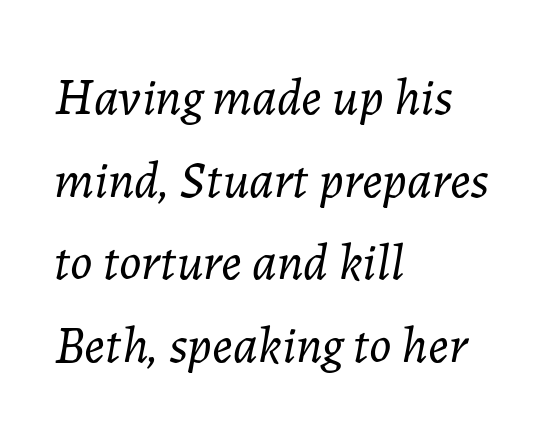
No word sits above an underline. Weight class: somewhere from thin through regular. The rendering applies a slant to the glyphs. Normally led — the rows are evenly, conventionally spaced.
